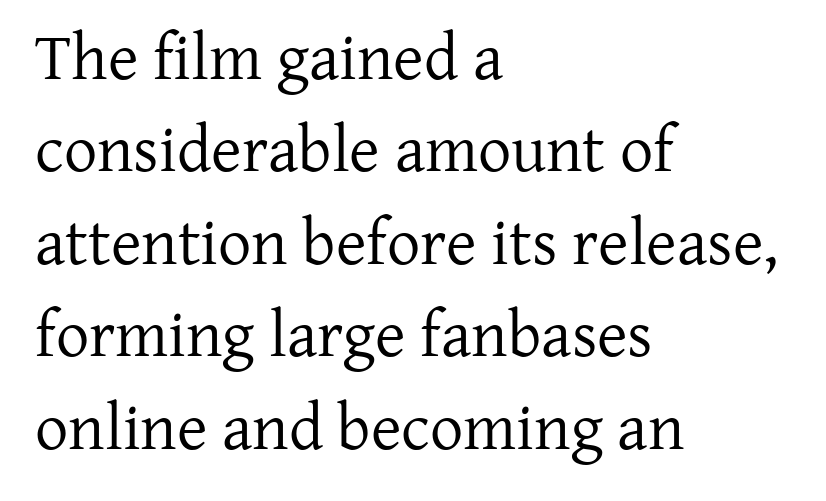
The image shows 66 px regular-weight serif type, upright; set left-aligned, normal line spacing (1.4x), normal letter spacing, not underlined; low stroke contrast and a medium x-height.
